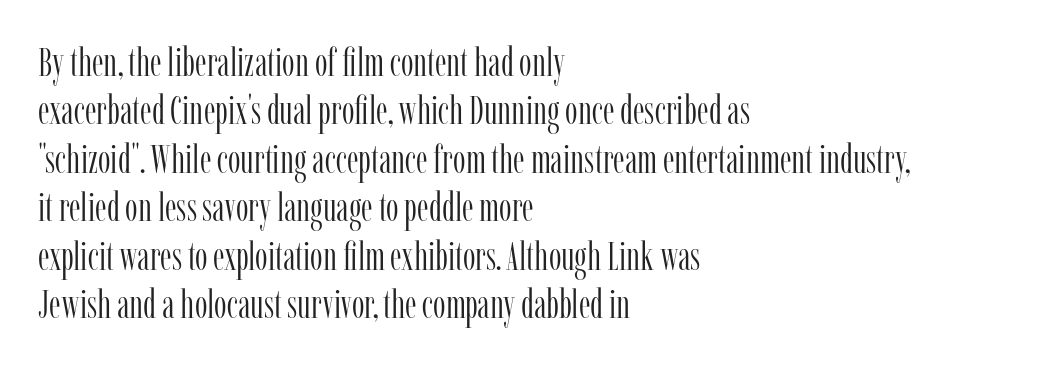
Q: Is the text bold? A: No.
Q: Is the text italic (slanted)? A: No, it is upright.
Q: Is the typeface a serif or a sans-serif typeface? A: Serif.
Q: Is the text underlined? A: No.
Q: How is the paragraph aligned? A: Left-aligned.
Q: Is the spacing between letters normal or unusually wide? A: Normal.
Q: Width (condensed, normal, or wide)? A: Condensed.
Q: Stroke contrast? A: Low.
Q: x-height? A: Medium.
Q: Monospaced? A: No.
